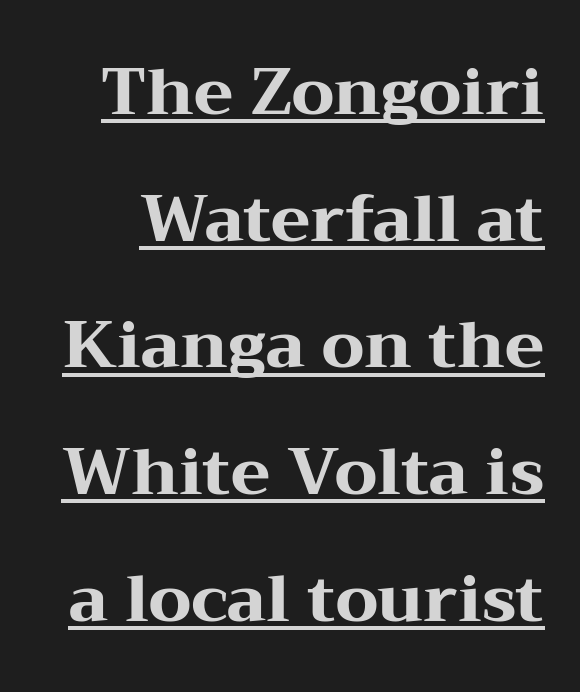
Q: Is the text bold? A: Yes.
Q: Is the text italic (slanted)? A: No, it is upright.
Q: Is the typeface a serif or a sans-serif typeface? A: Serif.
Q: Is the text underlined? A: Yes.
Q: Is the spacing between letters normal or unusually wide? A: Normal.
Q: Is the spacing between lines tight, normal or loose? A: Loose.
Q: Width (condensed, normal, or wide)? A: Wide.
Q: Stroke contrast? A: Medium.
Q: x-height? A: Medium.
Q: Monospaced? A: No.
